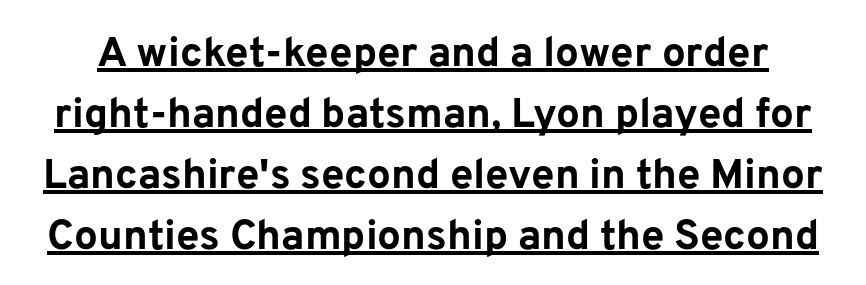
Is this a sans? Yes — the strokes have no serifs. Students, observe: this is what conventionally led text looks like. These lines are rendered in a variable-pitch font. Ordinary non-slanted type is in use. The typesetting leans heavy: a genuine bold. Every word sits above its own underline.
